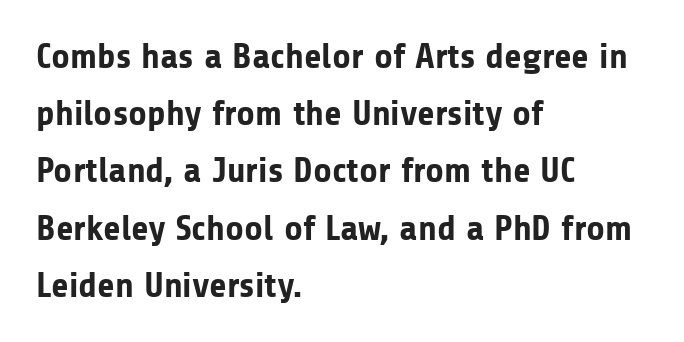
The image shows 36 px bold sans-serif type, upright; set left-aligned, normal line spacing (1.59x), normal letter spacing, not underlined; low stroke contrast and a medium x-height.
